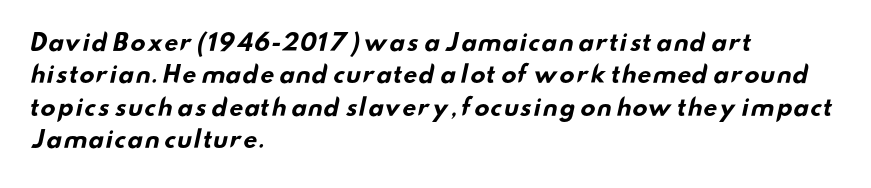
Teacher's note: observe the even left margin — that is flush-left alignment. This is heavy type, rendered in bold. Compared with typical body copy, the letter spacing here is the same. Is there much room between lines? A standard amount, neither cramped nor airy. Lines of text with bare space underneath.
